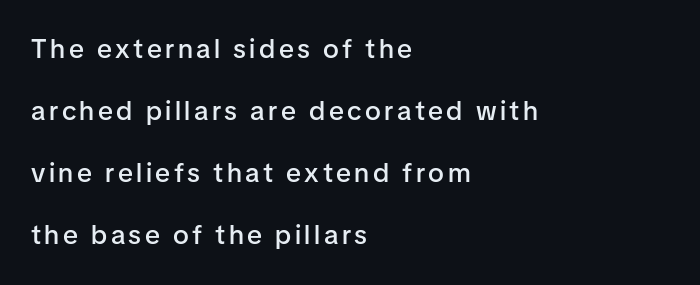
{"italic": "no", "bold": "semi", "underline": "no", "align": "left", "line_spacing": "loose", "line_spacing_ratio": 2.3, "glyph_px": 27}
